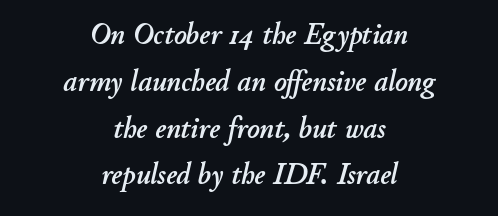
Q: Is the text italic (slanted)? A: Yes, it leans right by about 11 degrees.
Q: Is the text underlined? A: No.
Q: How is the paragraph aligned? A: Centered.
Q: Is the spacing between letters normal or unusually wide? A: Normal.
Q: Is the spacing between lines tight, normal or loose? A: Normal.
Q: Width (condensed, normal, or wide)? A: Normal.
Q: Stroke contrast? A: Low.
Q: x-height? A: Small.
Q: Monospaced? A: No.
